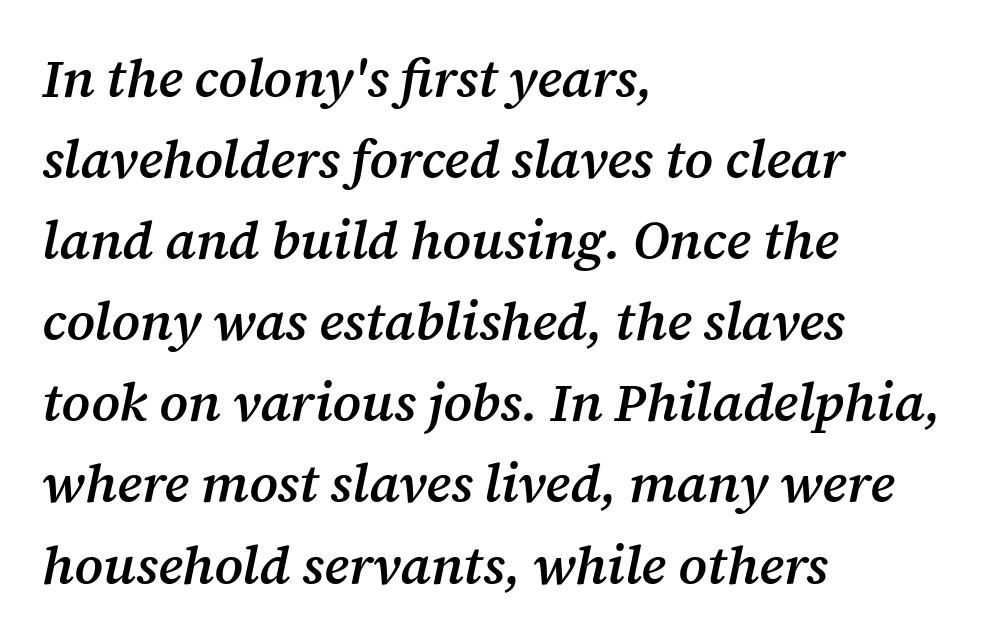
The image shows 53 px semibold serif type, italic (leaning right); set left-aligned, normal line spacing (1.53x), normal letter spacing, not underlined; medium stroke contrast and a medium x-height.
